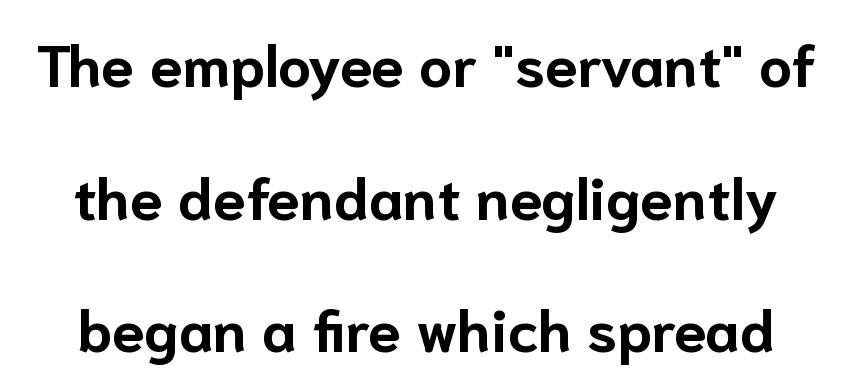
Q: Is the text bold? A: Yes.
Q: Is the text italic (slanted)? A: No, it is upright.
Q: Is the typeface a serif or a sans-serif typeface? A: Sans-serif.
Q: Is the text underlined? A: No.
Q: Is the spacing between letters normal or unusually wide? A: Normal.
Q: Is the spacing between lines tight, normal or loose? A: Loose.
Q: Width (condensed, normal, or wide)? A: Normal.
Q: Stroke contrast? A: Low.
Q: x-height? A: Medium.
Q: Monospaced? A: No.
